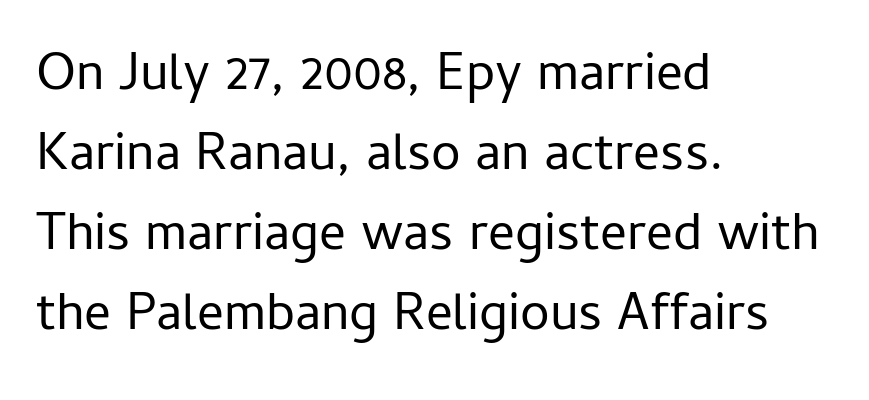
The image shows 53 px regular-weight sans-serif type, upright; set left-aligned, normal line spacing (1.51x), normal letter spacing, not underlined; low stroke contrast and a medium x-height.
